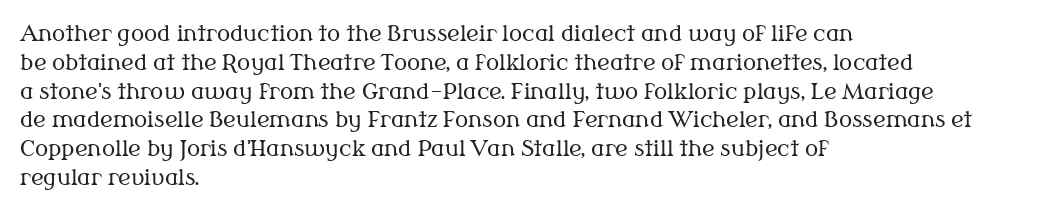
The image shows 22 px text type, upright; set left-aligned, normal line spacing (1.31x), normal letter spacing, not underlined.
